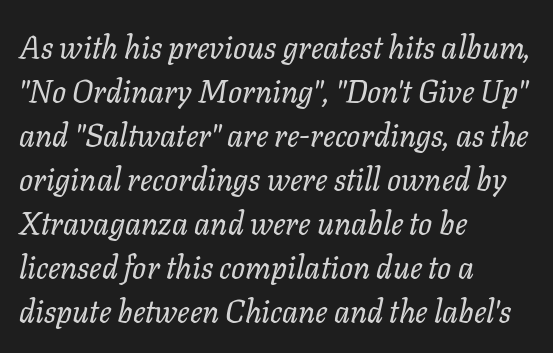
Q: Is the text bold? A: No.
Q: Is the text italic (slanted)? A: Yes, it leans right by about 11 degrees.
Q: Is the text underlined? A: No.
Q: How is the paragraph aligned? A: Left-aligned.
Q: Is the spacing between letters normal or unusually wide? A: Normal.
Q: Is the spacing between lines tight, normal or loose? A: Normal.
Q: Width (condensed, normal, or wide)? A: Normal.
Q: Stroke contrast? A: Low.
Q: x-height? A: Medium.
Q: Monospaced? A: No.
